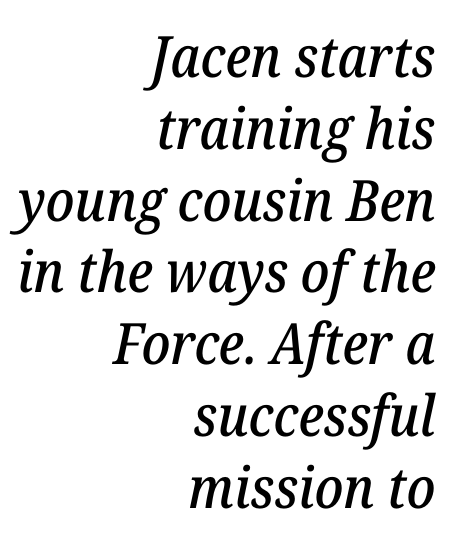
Baseline-to-baseline distance is the conventional proportion of letter height. Font category for this specimen: serif. Each word holds together tightly as a unit, with standard inter-letter gaps. These lines stack with their right ends in a neat column. Each letter keeps its own natural width here, so spacing adapts to shape. It's the slanting kind of type.
